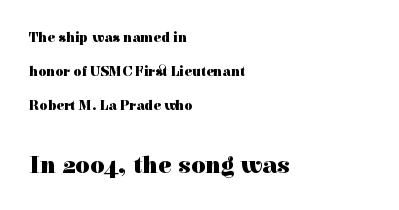
Larger block? The one below; the one above is distinctly smaller. Bold? Absolutely — the strokes are thick and heavy. The specimen reads as upright at a glance. Horizontal alignment here is leftward, the default for most running prose. Words float on clear page, feet unadorned. One glance says open: line gaps are wider than usual.
